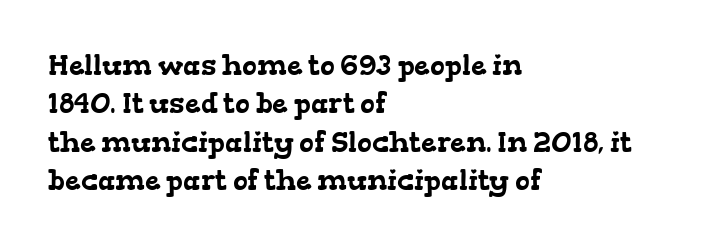
Looks like regular typesetting: each glyph gets only the width it needs. Letter spacing: default. A typesetter would call this leading conventional body-copy spacing. Lines of text with bare space underneath. You can tell from the footed stems that serif type was used. One-word summary of the alignment: left.
